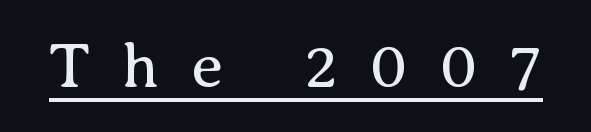
Characters follow at a spacing far wider than the type designer built in. A baseline rule has been typeset under these characters. A roman cut, with each character standing at attention. Varying glyph widths throughout — classic text-font behaviour. The face looks like a standard text weight, possibly lighter.
